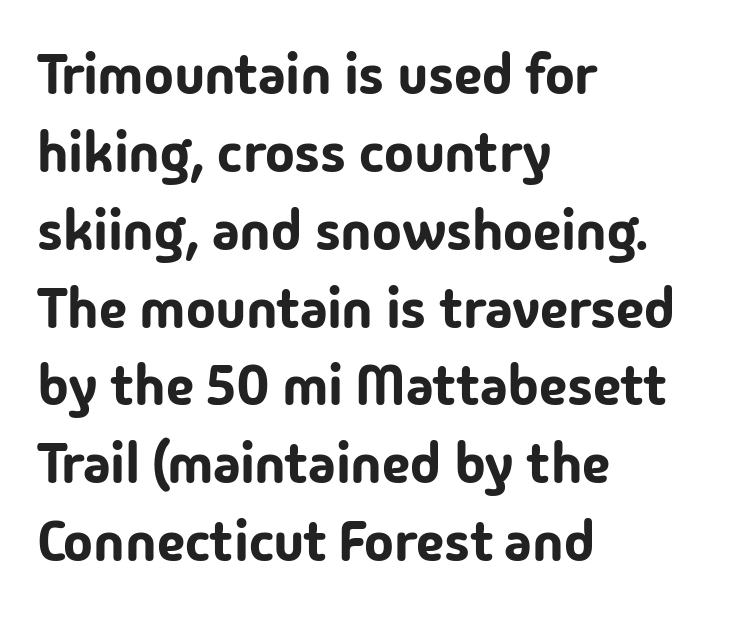
The image shows 56 px sans-serif type, upright; set left-aligned, normal line spacing (1.39x), normal letter spacing, not underlined; low stroke contrast and a medium x-height.
